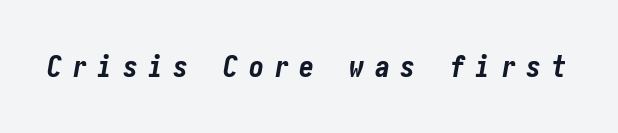
Rendered with sloped, italic letterforms. Underlining? Definitely not there. Look at the tracking — it's clearly loosened, letters drifting apart. Stroke thickness is high; the sample reads as a true bold.
